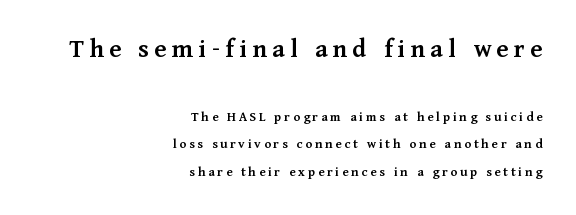
{"italic": "no", "bold": "semi", "underline": "no", "align": "right", "line_spacing": "loose", "line_spacing_ratio": 1.97, "letter_spacing": "wide", "letter_spacing_em": 0.2, "larger_block": "first", "size_ratio": 1.93, "glyph_px": 27}
